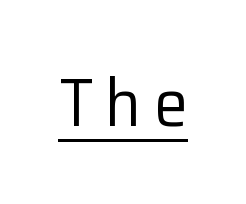
Q: Is the text bold? A: No.
Q: Is the text italic (slanted)? A: No, it is upright.
Q: Is the typeface a serif or a sans-serif typeface? A: Sans-serif.
Q: Is the text underlined? A: Yes.
Q: Width (condensed, normal, or wide)? A: Normal.
Q: Stroke contrast? A: Low.
Q: x-height? A: Medium.
Q: Monospaced? A: No.
